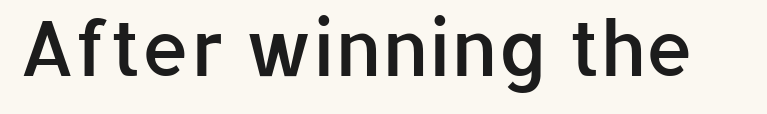
The image shows 76 px semibold sans-serif type, upright; set normal letter spacing, not underlined; low stroke contrast and a medium x-height.
